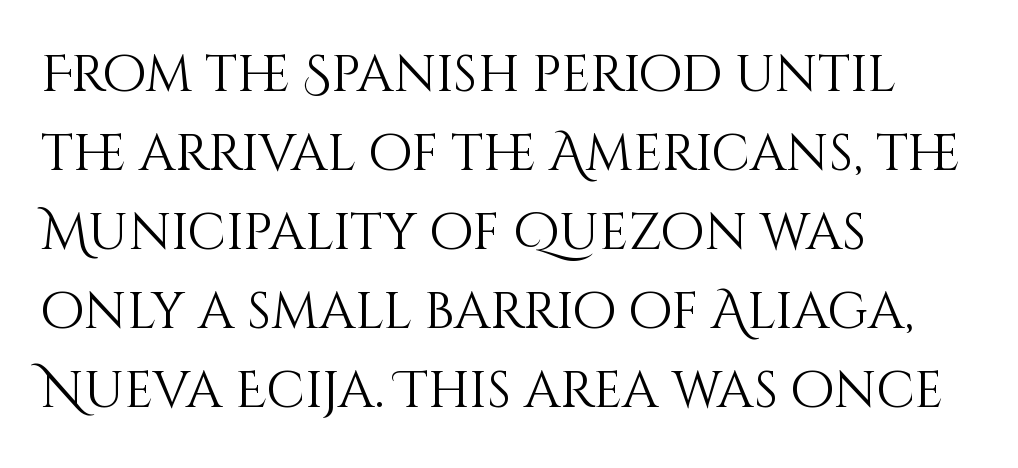
The image shows 51 px light type, upright; set left-aligned, normal line spacing (1.55x), normal letter spacing, not underlined; medium stroke contrast and a large x-height.
